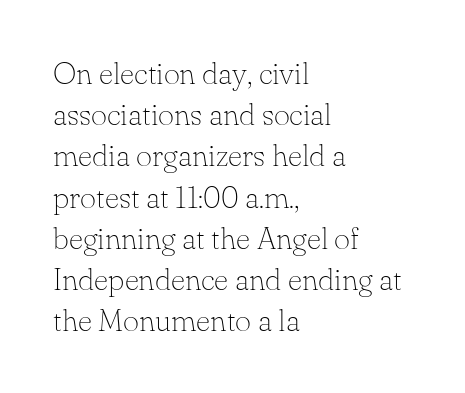
These lines are rendered in a variable-pitch font. The font family rendered here belongs to the serif group. Horizontal alignment here is leftward, the default for most running prose. The specimen omits any rule beneath the text block's lines. Every character sits straight up, as roman type does.
